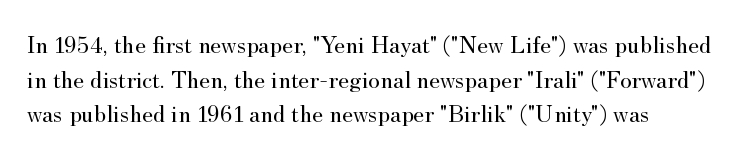
Every character sits straight up, as roman type does. Spacing between characters is what you'd get straight out of the box. Stems and bowls with no extra thickness — not bold. Evenly set lines give the paragraph a standard silhouette.
